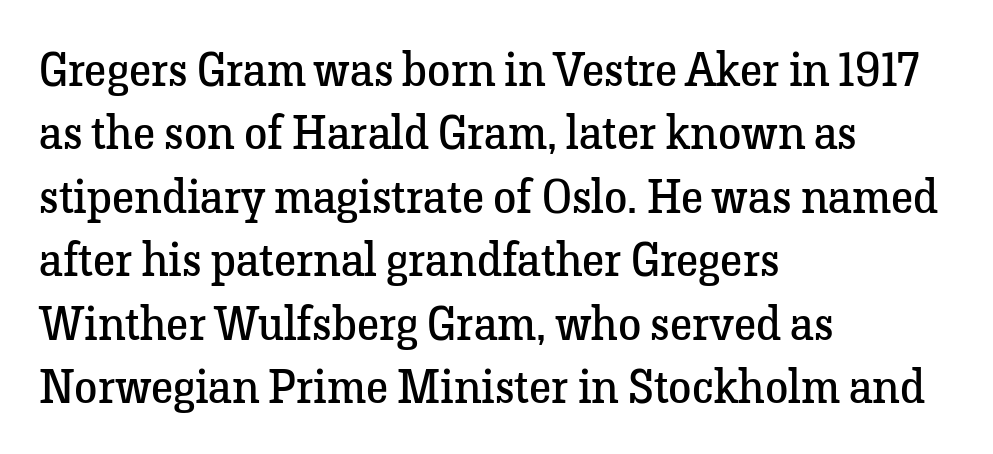
{"serif": "yes", "italic": "no", "bold": "no", "weight": "regular", "width": "normal", "stroke_contrast": "low", "x_height": "medium", "monospaced": "no", "underline": "no", "align": "left", "line_spacing": "normal", "line_spacing_ratio": 1.35, "letter_spacing": "normal", "letter_spacing_em": 0.0, "glyph_px": 47}
